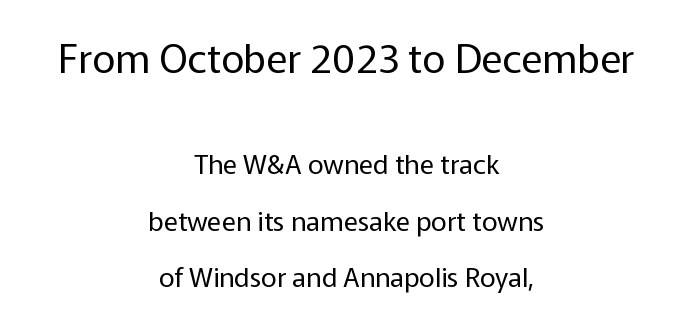
Q: Is the text bold? A: No.
Q: Is the text italic (slanted)? A: No, it is upright.
Q: Is the typeface a serif or a sans-serif typeface? A: Sans-serif.
Q: Is the text underlined? A: No.
Q: How is the paragraph aligned? A: Centered.
Q: Is the spacing between letters normal or unusually wide? A: Normal.
Q: Is the spacing between lines tight, normal or loose? A: Loose.
Q: Which block of text is set in a larger size, the first (top) or the second (bottom)? A: The first (top) one.
Q: Width (condensed, normal, or wide)? A: Normal.
Q: Stroke contrast? A: Low.
Q: x-height? A: Medium.
Q: Monospaced? A: No.
